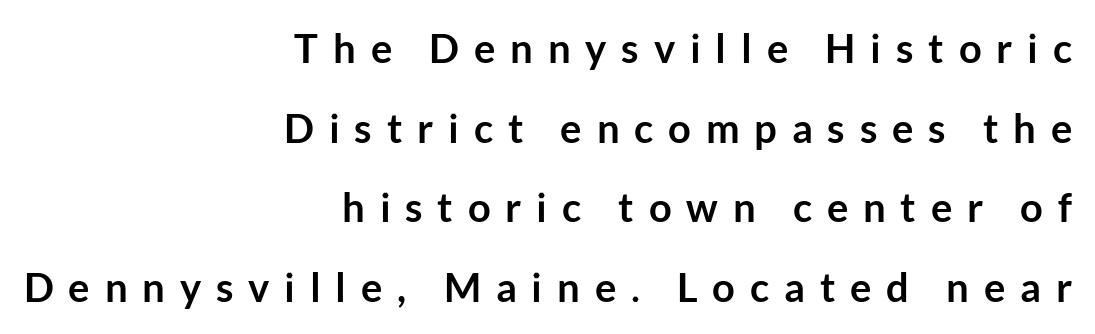
Horizontal alignment here is rightward, an uncommon choice for prose. Baseline-to-baseline distance is far greater than the letter height. Unlike a traditional serif, this face leaves its strokes unadorned. Do the letters lean? They stand straight. The letterforms stand isolated, each surrounded by extra space. Varying glyph widths throughout — classic text-font behaviour.
